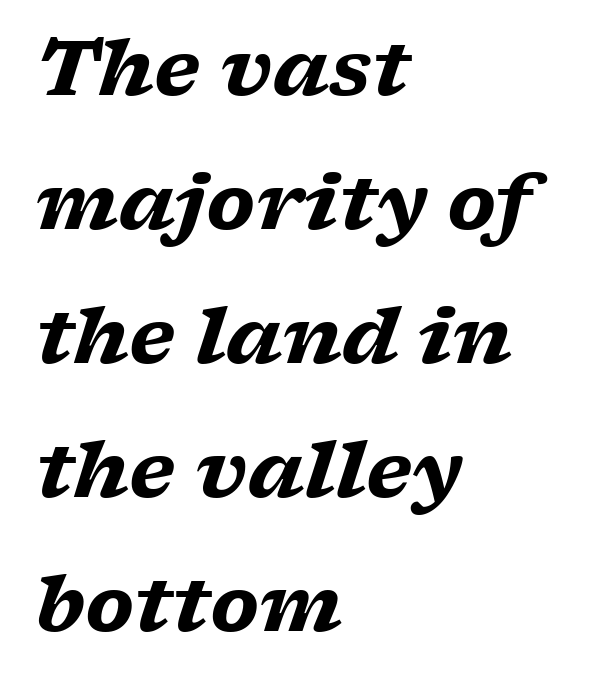
{"serif": "yes", "italic": "yes", "lean": "right", "slant_degrees": 17, "bold": "yes", "weight": "heavy", "width": "wide", "stroke_contrast": "low", "x_height": "medium", "monospaced": "no", "underline": "no", "align": "left", "line_spacing_ratio": 1.74, "letter_spacing": "normal", "letter_spacing_em": 0.0, "glyph_px": 77}
